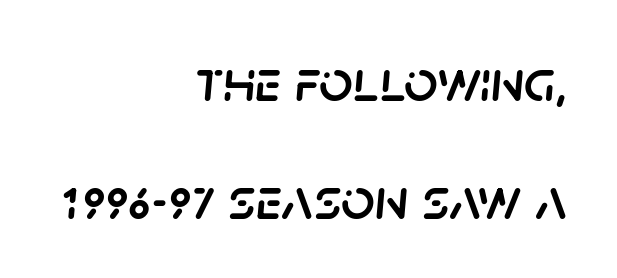
{"italic": "yes", "lean": "right", "slant_degrees": 5, "width": "normal", "stroke_contrast": "low", "x_height": "large", "monospaced": "no", "underline": "no", "align": "right", "line_spacing": "loose", "line_spacing_ratio": 2.0, "letter_spacing": "normal", "letter_spacing_em": 0.0, "glyph_px": 59}
